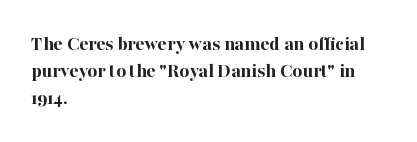
Q: Is the text bold? A: Yes.
Q: Is the text italic (slanted)? A: No, it is upright.
Q: Is the text underlined? A: No.
Q: How is the paragraph aligned? A: Left-aligned.
Q: Is the spacing between letters normal or unusually wide? A: Normal.
Q: Is the spacing between lines tight, normal or loose? A: Normal.
